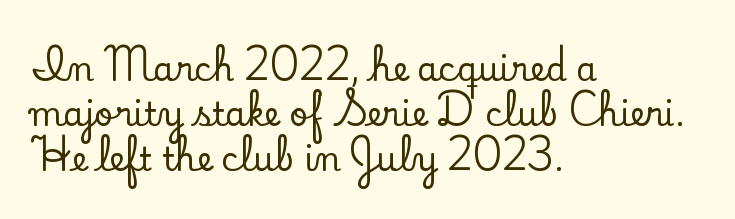
The image shows 33 px serif type, upright; set left-aligned, normal line spacing (1.36x), normal letter spacing, not underlined; low stroke contrast and a small x-height.
